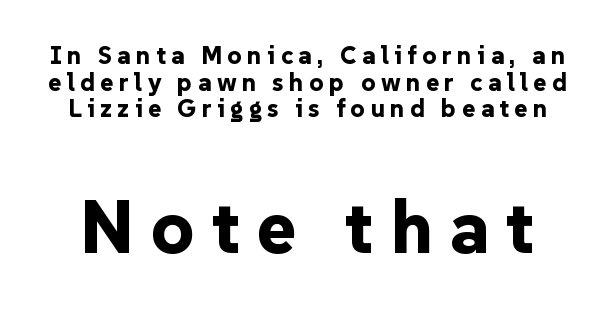
The image shows 75 px bold sans-serif type, upright; set tight line spacing (1.07x), unusually wide letter spacing (+0.22 em), not underlined; the second (bottom) block is 3.0x larger; low stroke contrast and a medium x-height.
